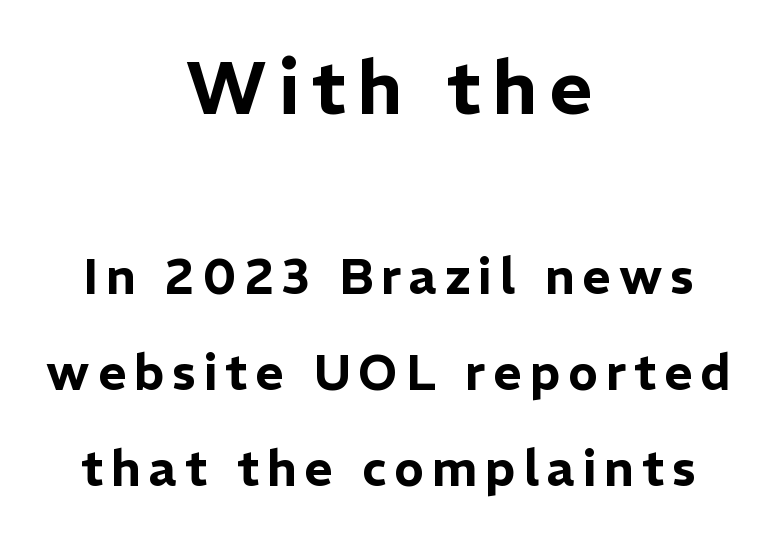
{"serif": "no", "italic": "no", "width": "normal", "stroke_contrast": "low", "x_height": "medium", "monospaced": "no", "underline": "no", "align": "center", "line_spacing": "loose", "line_spacing_ratio": 1.96, "larger_block": "first", "size_ratio": 1.51, "glyph_px": 74}
